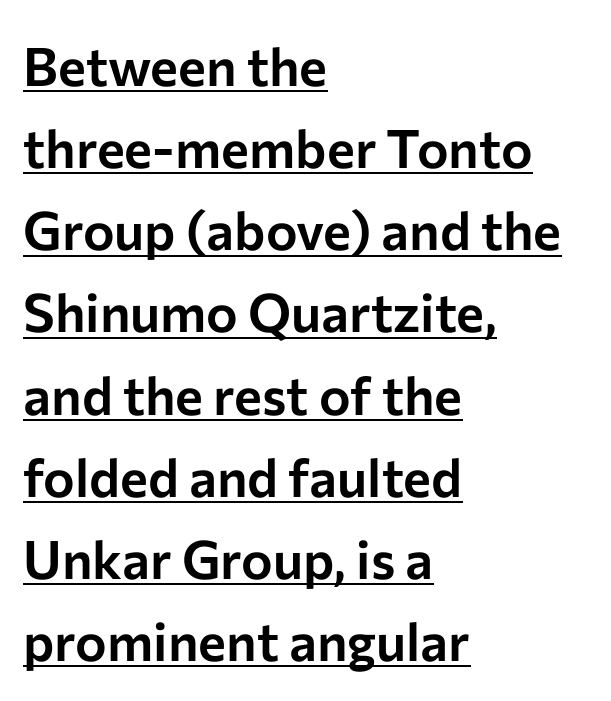
Q: Is the text italic (slanted)? A: No, it is upright.
Q: Is the typeface a serif or a sans-serif typeface? A: Sans-serif.
Q: Is the text underlined? A: Yes.
Q: How is the paragraph aligned? A: Left-aligned.
Q: Is the spacing between letters normal or unusually wide? A: Normal.
Q: Is the spacing between lines tight, normal or loose? A: Normal.
Q: Width (condensed, normal, or wide)? A: Normal.
Q: Stroke contrast? A: Low.
Q: x-height? A: Medium.
Q: Monospaced? A: No.
